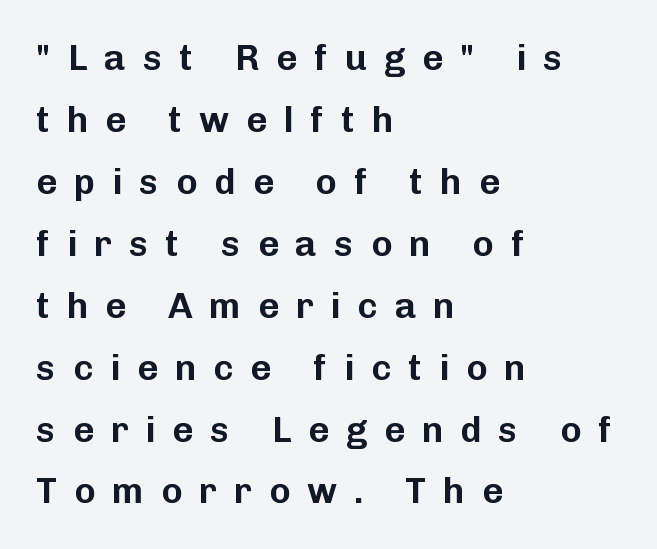
The image shows 36 px sans-serif type, upright; set left-aligned, line spacing 1.72x, unusually wide letter spacing (+0.47 em), not underlined; low stroke contrast and a medium x-height.
